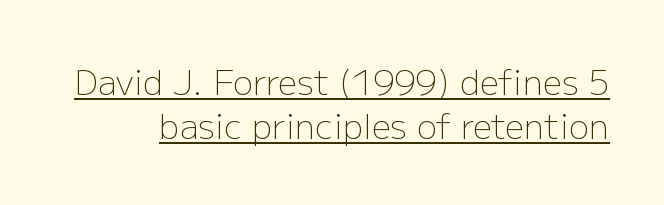
A typesetter would call this zero additional tracking. Vertical strokes here are truly vertical. Interline gaps are of average width in this sample. Check the space under the baseline: a stroke is drawn there. Stroke terminals: plain, sans-serif. The rendering uses natural spacing where letterforms have individual widths.
